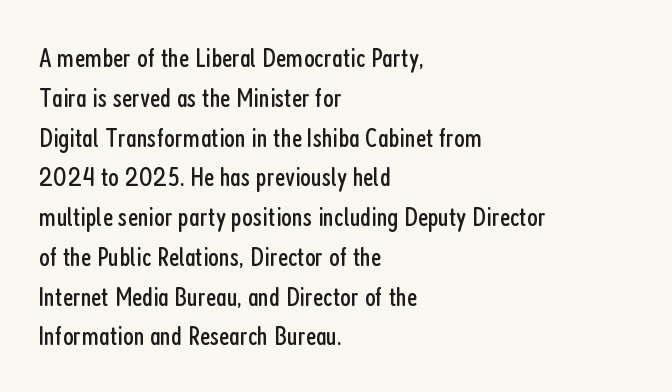
{"serif": "no", "italic": "no", "bold": "no", "weight": "regular", "width": "condensed", "stroke_contrast": "low", "x_height": "medium", "monospaced": "no", "underline": "no", "align": "left", "line_spacing": "normal", "line_spacing_ratio": 1.42, "letter_spacing": "normal", "letter_spacing_em": 0.0, "glyph_px": 28}
